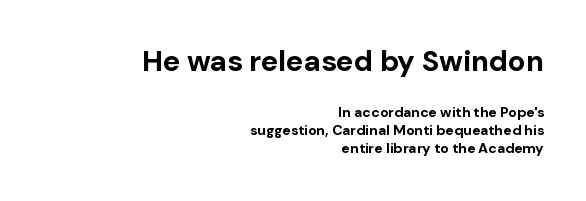
The image shows 29 px bold sans-serif type, upright; set right-aligned, normal line spacing (1.3x), normal letter spacing, not underlined; the first (top) block is 2.07x larger; low stroke contrast and a medium x-height.
